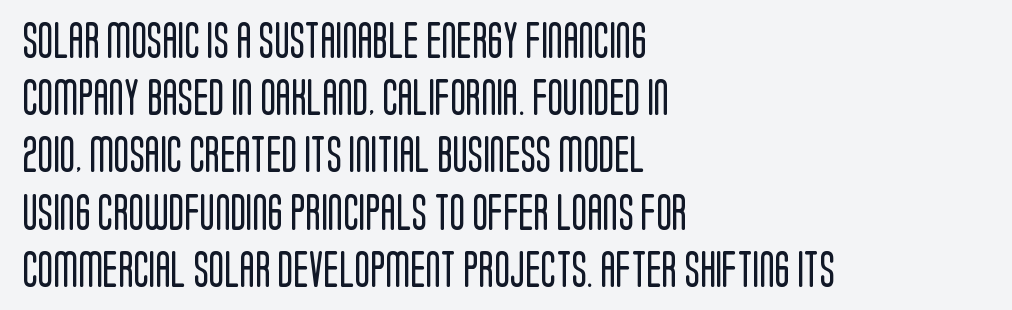
The image shows 36 px regular-weight, condensed sans-serif type, upright; set left-aligned, normal line spacing (1.59x), normal letter spacing, not underlined; low stroke contrast and a large x-height.
